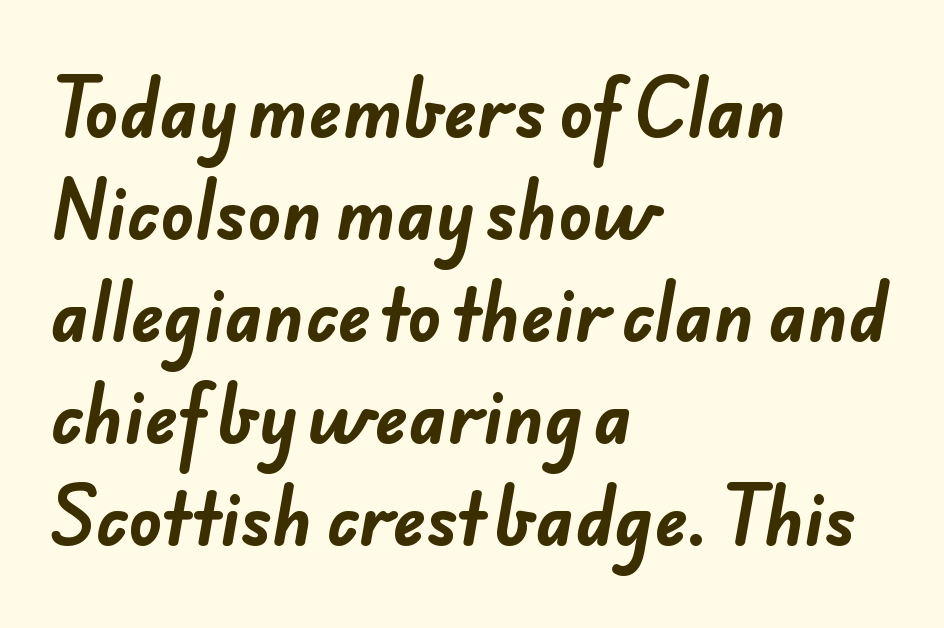
The image shows 69 px bold sans-serif type; set left-aligned, normal line spacing (1.48x), normal letter spacing, not underlined; low stroke contrast and a small x-height.
